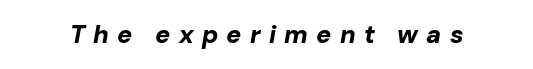
{"italic": "yes", "lean": "right", "slant_degrees": 10, "bold": "yes", "underline": "no", "letter_spacing": "wide", "letter_spacing_em": 0.33, "glyph_px": 25}
